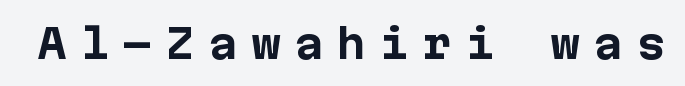
The image shows 40 px bold sans-serif type, upright, monospaced; set unusually wide letter spacing (+0.32 em), not underlined; low stroke contrast and a medium x-height.
